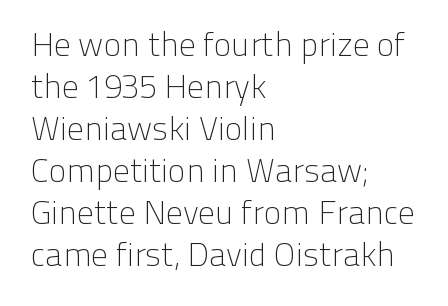
The image shows 33 px light sans-serif type, upright; set left-aligned, normal line spacing (1.27x), normal letter spacing, not underlined; low stroke contrast and a medium x-height.
